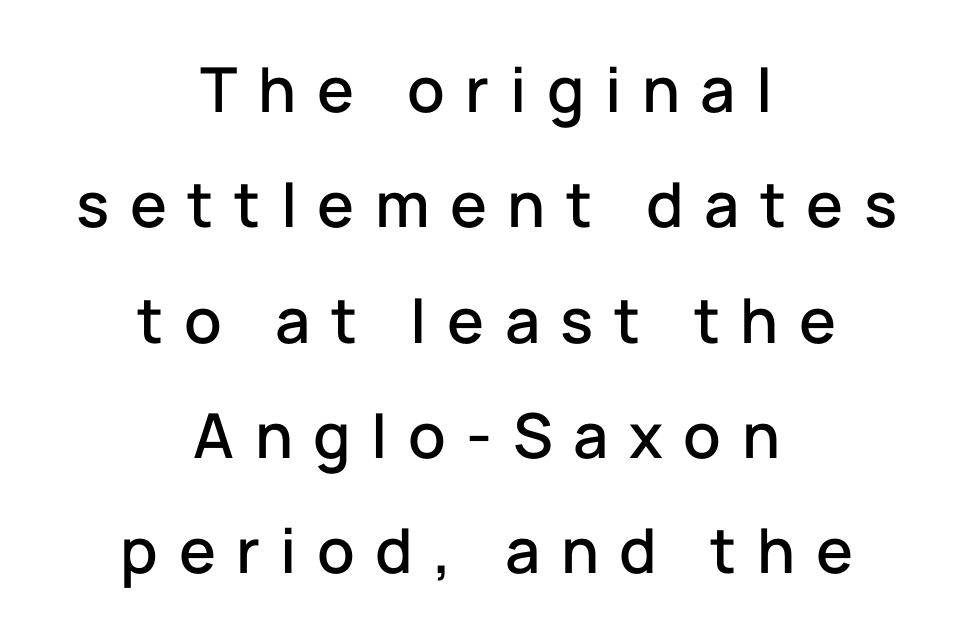
Q: Is the text italic (slanted)? A: No, it is upright.
Q: Is the typeface a serif or a sans-serif typeface? A: Sans-serif.
Q: Is the text underlined? A: No.
Q: How is the paragraph aligned? A: Centered.
Q: Is the spacing between letters normal or unusually wide? A: Unusually wide.
Q: Width (condensed, normal, or wide)? A: Normal.
Q: Stroke contrast? A: Low.
Q: x-height? A: Medium.
Q: Monospaced? A: No.
